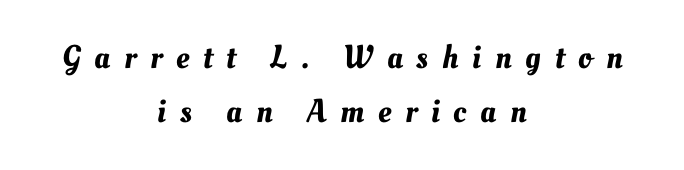
Plain, unruled lines of type. These lines have a slow, spaced-out rhythm from letter to letter. Regular leading. A typesetter would call this proportional, since set widths differ per character. The typesetter chose a symmetrical, centered arrangement here.
